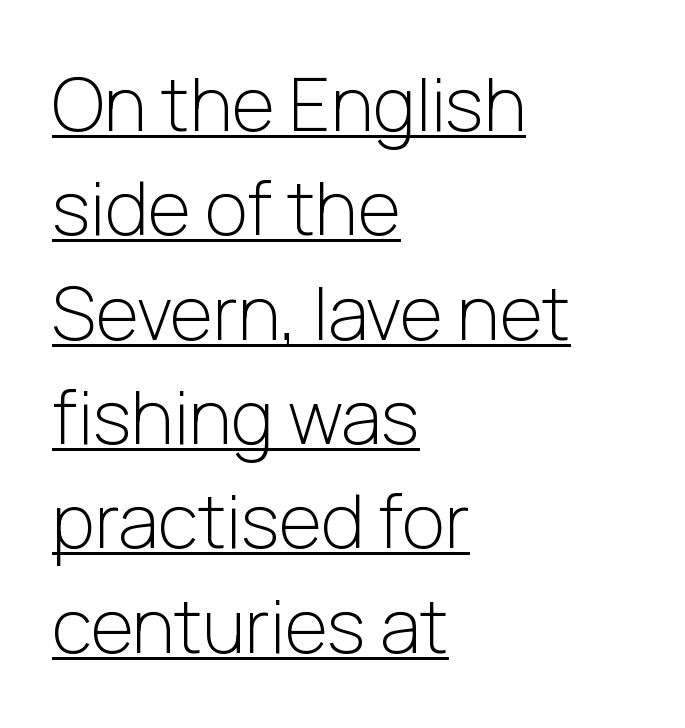
{"serif": "no", "italic": "no", "bold": "no", "weight": "light", "width": "normal", "stroke_contrast": "low", "x_height": "medium", "monospaced": "no", "underline": "yes", "align": "left", "line_spacing": "normal", "line_spacing_ratio": 1.41, "letter_spacing": "normal", "letter_spacing_em": 0.0, "glyph_px": 74}
